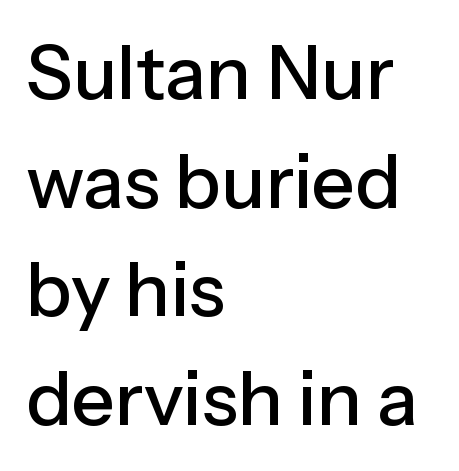
Short note: letters normally spaced. Varying glyph widths throughout — classic text-font behaviour. Where is the straight margin? On the left. The line-height multiplier appears to be the usual default. The passage shown is typeset with a sans-serif family. Type without underlining.
